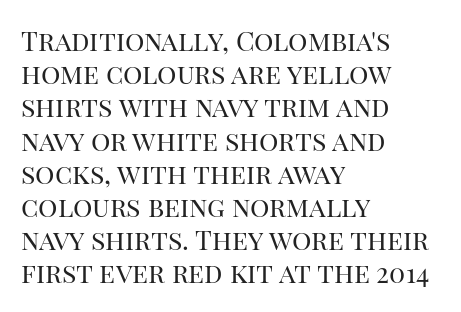
The image shows 27 px text type, upright; set left-aligned, line spacing 1.23x, normal letter spacing, not underlined.
